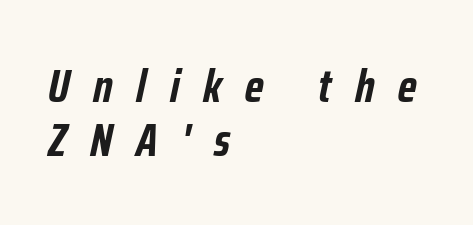
Q: Is the text bold? A: Yes.
Q: Is the text italic (slanted)? A: Yes, it leans right by about 12 degrees.
Q: Is the text underlined? A: No.
Q: How is the paragraph aligned? A: Left-aligned.
Q: Is the spacing between letters normal or unusually wide? A: Unusually wide.
Q: Is the spacing between lines tight, normal or loose? A: Tight.
Q: Width (condensed, normal, or wide)? A: Condensed.
Q: Stroke contrast? A: Low.
Q: x-height? A: Medium.
Q: Monospaced? A: No.
